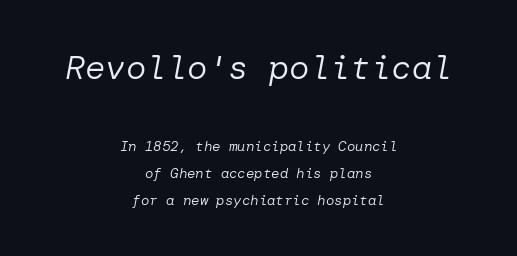
The image shows 34 px regular-weight type, italic (leaning right); set centered, loose line spacing (1.92x), normal letter spacing, not underlined; the first (top) block is 2.43x larger; low stroke contrast and a medium x-height.
